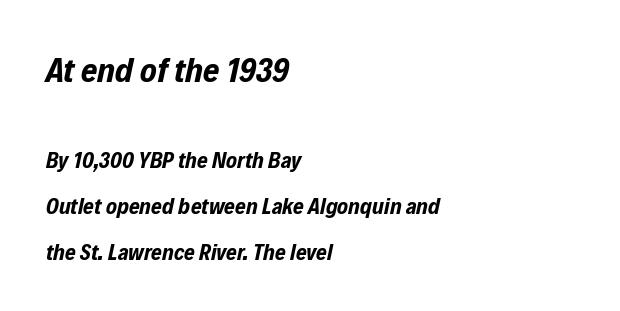
Q: Is the text bold? A: Yes.
Q: Is the text italic (slanted)? A: Yes, it leans right by about 12 degrees.
Q: Is the text underlined? A: No.
Q: How is the paragraph aligned? A: Left-aligned.
Q: Is the spacing between letters normal or unusually wide? A: Normal.
Q: Is the spacing between lines tight, normal or loose? A: Loose.
Q: Which block of text is set in a larger size, the first (top) or the second (bottom)? A: The first (top) one.
Q: Width (condensed, normal, or wide)? A: Condensed.
Q: Stroke contrast? A: Low.
Q: x-height? A: Medium.
Q: Monospaced? A: No.
